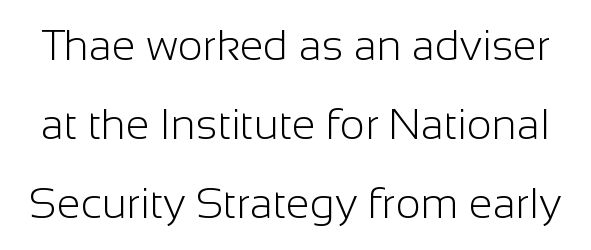
Q: Is the text bold? A: No.
Q: Is the text italic (slanted)? A: No, it is upright.
Q: Is the typeface a serif or a sans-serif typeface? A: Sans-serif.
Q: Is the text underlined? A: No.
Q: Is the spacing between letters normal or unusually wide? A: Normal.
Q: Width (condensed, normal, or wide)? A: Normal.
Q: Stroke contrast? A: Low.
Q: x-height? A: Medium.
Q: Monospaced? A: No.
